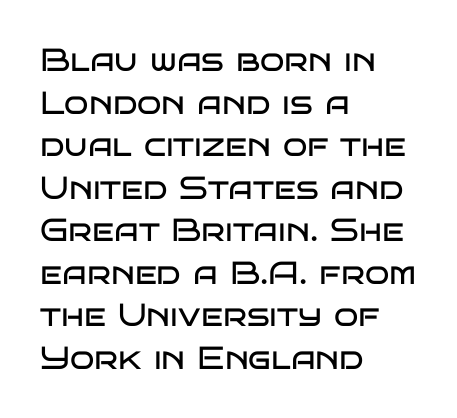
{"serif": "no", "italic": "no", "bold": "no", "weight": "regular", "width": "wide", "stroke_contrast": "low", "x_height": "large", "monospaced": "no", "underline": "no", "align": "left", "line_spacing": "normal", "line_spacing_ratio": 1.33, "letter_spacing": "normal", "letter_spacing_em": 0.0, "glyph_px": 32}
